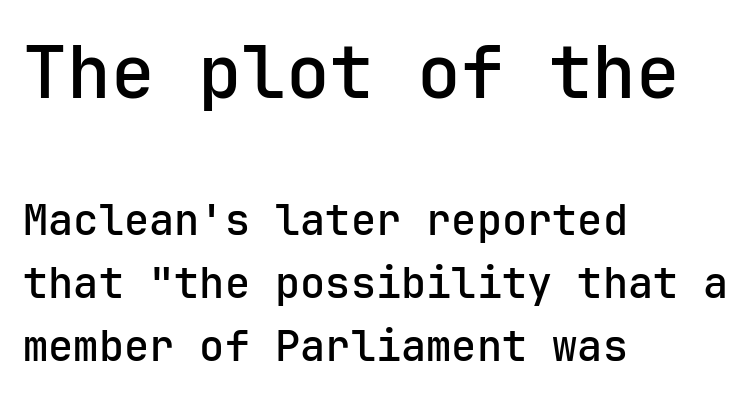
The image shows 73 px sans-serif type, upright, monospaced; set left-aligned, normal line spacing (1.51x), normal letter spacing, not underlined; the first (top) block is 1.74x larger; low stroke contrast and a medium x-height.
